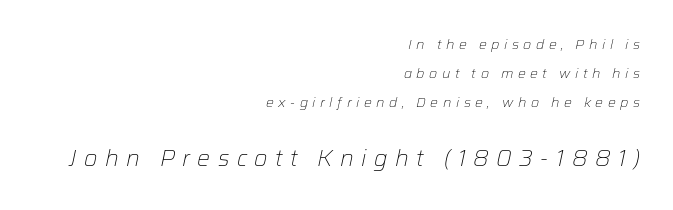
Is the type slanted? Yes — the strokes lean at a clear angle. Underline: absent. Compared with typical paragraphs, the rows here are farther apart. Stroke thickness stays within the range of a standard reading face or lighter. The face used here is rendered with a markedly widened letterfit. Short and long lines alike share a common ending point at right.
